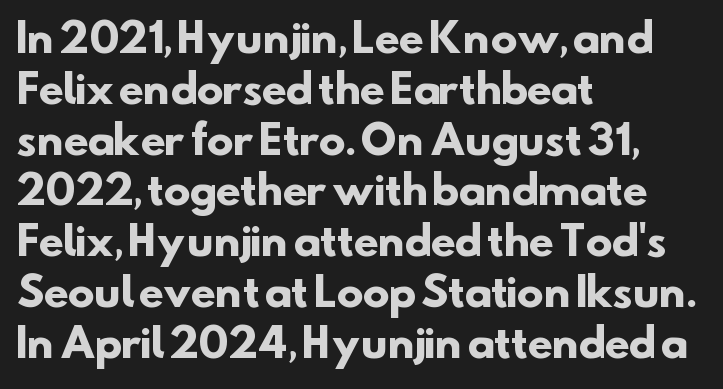
Clear beneath every line of the passage. Strong, thick strokes mark this as bold type. The space between consecutive lines is moderate. Varying glyph widths throughout — classic text-font behaviour. Is this a sans? Yes — the strokes have no serifs.
